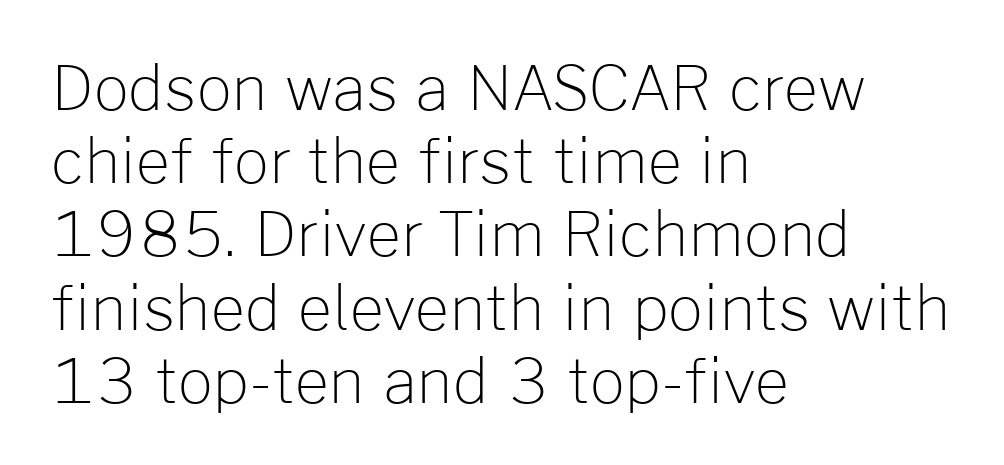
These lines stack with their left ends in a neat column. Check the space under the baseline: it is left empty. Nobody touched the tracking dial on this one. The rendering shows plain stroke endings on the letterforms — a sans-serif design. The weight tops out at a normal text grade. These lines are rendered in a variable-pitch font.
